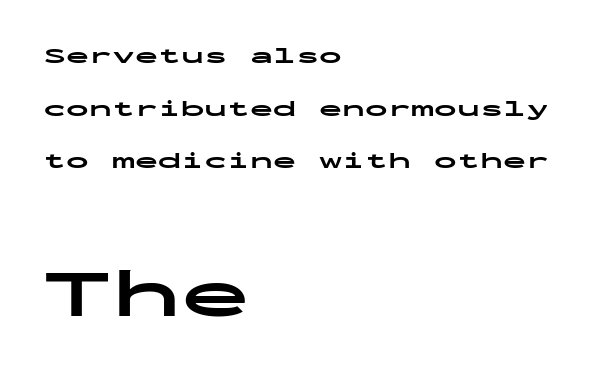
The passage shown stacks its lines with a broad gap. Typesetter's note: full bold, strokes at maximum text heaviness. Is this a fixed-width face? Yes — each glyph sits in an identical cell. A clean baseline with only descenders dipping below it.
